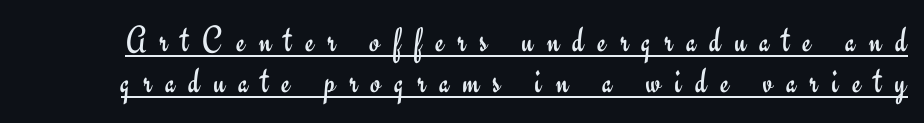
The image shows 37 px regular-weight sans-serif type; set tight line spacing (1.12x), unusually wide letter spacing (+0.37 em), underlined; low stroke contrast and a small x-height.
